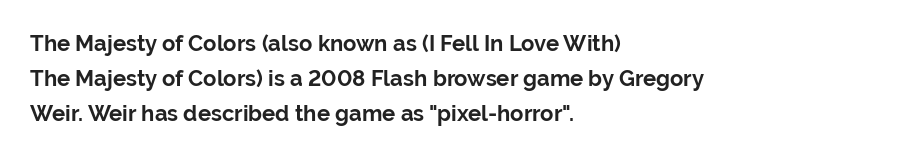
Horizontal bands of white between lines are of average thickness. The rendering keeps characters at their native spacing. Line beginnings align vertically; line endings do not. The font is running at its bold setting. No italicization has been applied; the sample stays upright.
